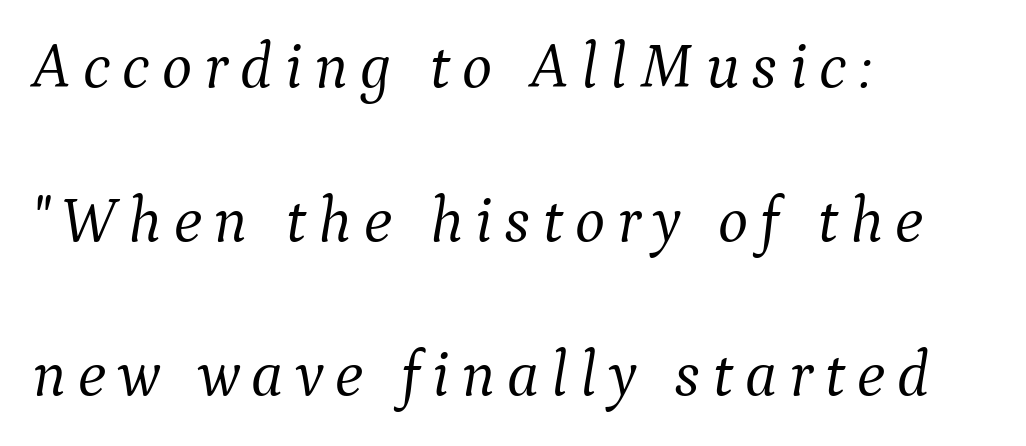
The image shows 64 px light serif type, italic (leaning right); set left-aligned, loose line spacing (2.41x), not underlined; medium stroke contrast and a medium x-height.
